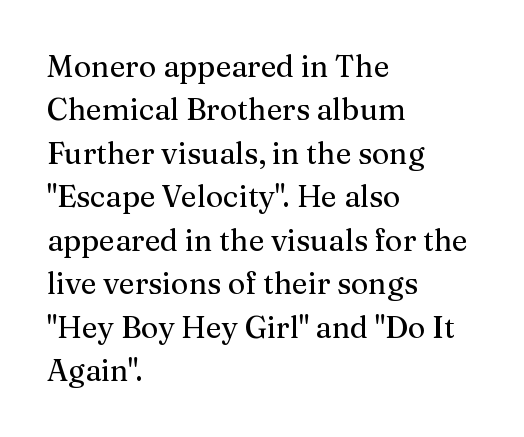
When letters stand straight like this, we call the style roman or upright. Look at the bottom of the vertical strokes: they flare into serifs here. The rows are spaced the way most documents space them. The compositor pushed each line to the left boundary.
